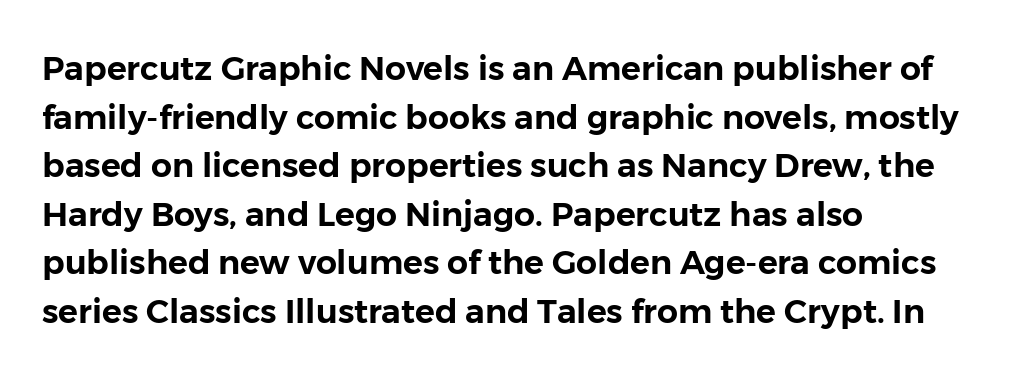
The image shows 33 px sans-serif type, upright; set left-aligned, normal line spacing (1.47x), normal letter spacing, not underlined; low stroke contrast and a medium x-height.
